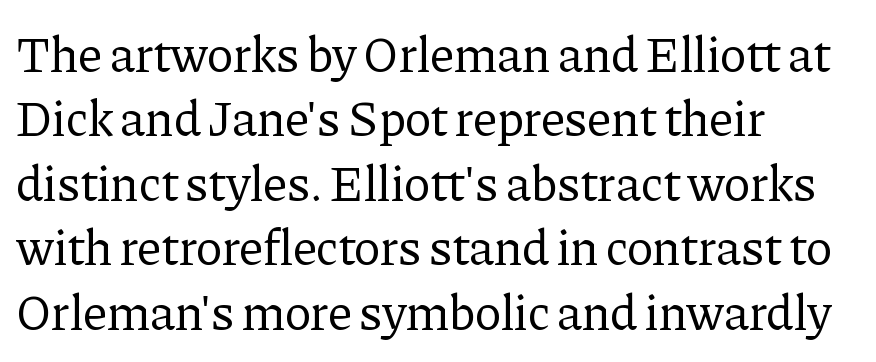
Posture: upright roman. Students, note that the glyphs here touch the page at normal intervals. The paragraph shown leans on its left margin. The baseline area is clear. These lines are rendered in a variable-pitch font. Stems and bowls with no extra thickness — not bold.
